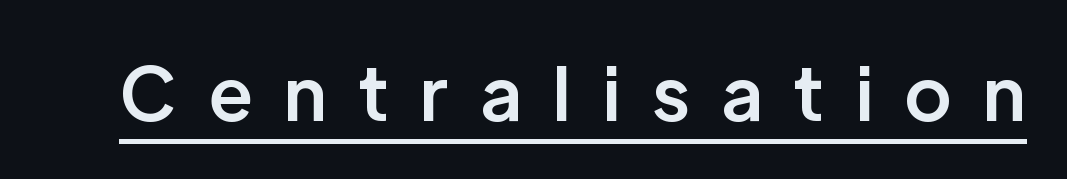
Nothing sits at the stroke ends, so this counts as sans-serif. Underlining? Definitely there. The type is letterspaced generously, with wide tracking. Proportional: the letters do not fall into vertical columns.
